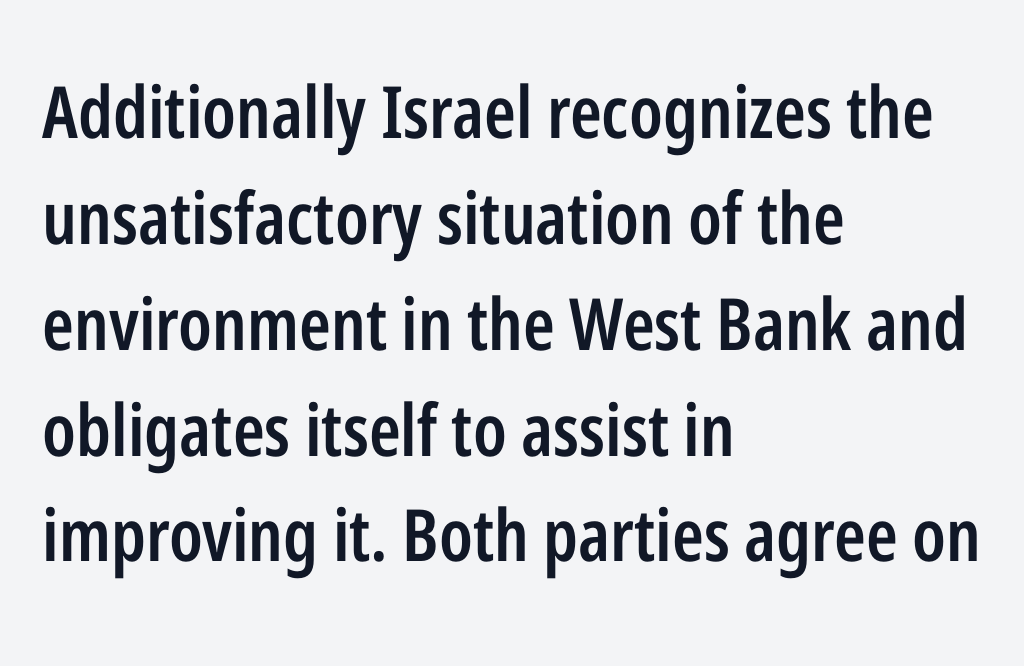
Q: Is the text bold? A: Semi-bold.
Q: Is the text italic (slanted)? A: No, it is upright.
Q: Is the typeface a serif or a sans-serif typeface? A: Sans-serif.
Q: Is the text underlined? A: No.
Q: How is the paragraph aligned? A: Left-aligned.
Q: Is the spacing between letters normal or unusually wide? A: Normal.
Q: Is the spacing between lines tight, normal or loose? A: Normal.
Q: Width (condensed, normal, or wide)? A: Condensed.
Q: Stroke contrast? A: Low.
Q: x-height? A: Medium.
Q: Monospaced? A: No.
